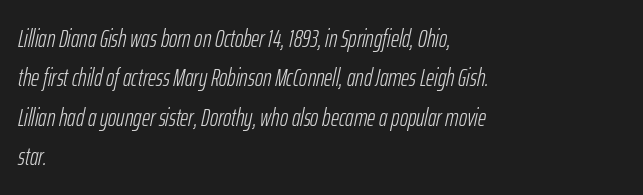
The image shows 25 px text type, italic (leaning right); set left-aligned, normal line spacing (1.58x), normal letter spacing, not underlined.
